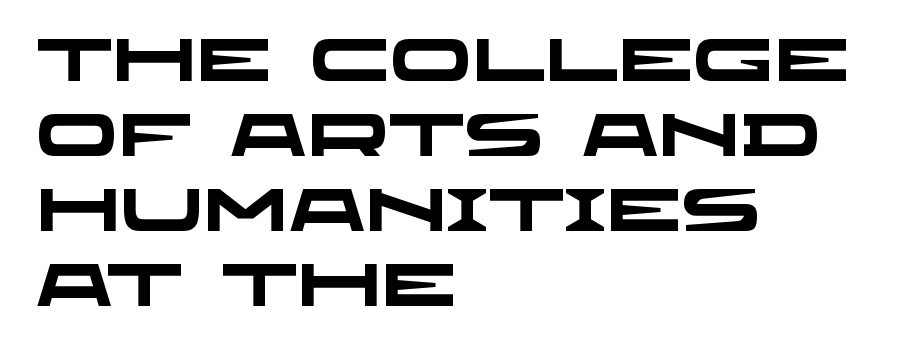
The image shows 60 px heavy, wide sans-serif type; set left-aligned, normal line spacing (1.25x), normal letter spacing, not underlined; low stroke contrast and a large x-height.
